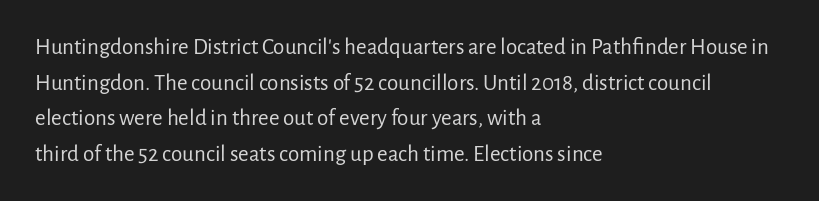
The image shows 23 px text type, upright; set left-aligned, normal line spacing (1.55x), normal letter spacing, not underlined.
